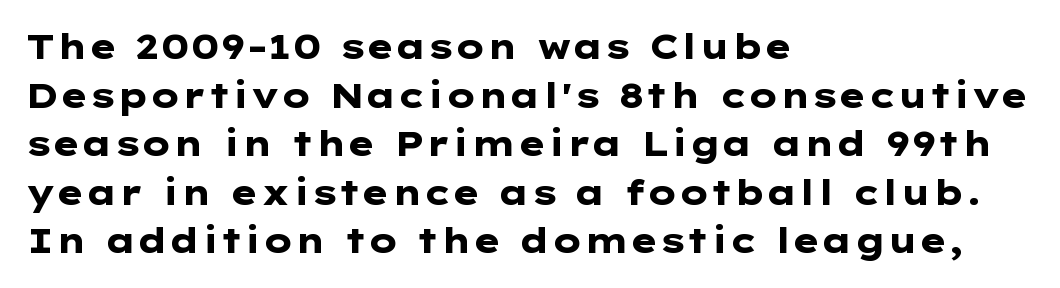
{"serif": "no", "italic": "no", "bold": "yes", "weight": "heavy", "width": "wide", "stroke_contrast": "low", "x_height": "medium", "underline": "no", "align": "left", "line_spacing": "normal", "line_spacing_ratio": 1.43, "letter_spacing": "normal", "letter_spacing_em": 0.0, "glyph_px": 34}
